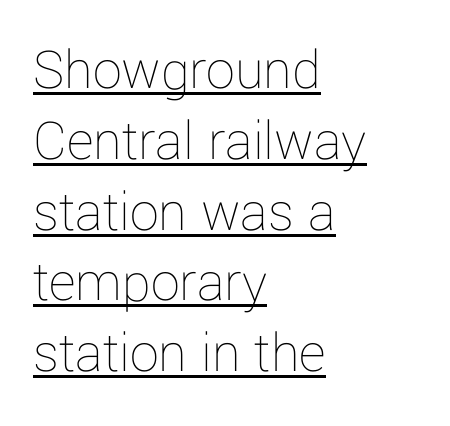
{"italic": "no", "bold": "no", "weight": "thin", "width": "normal", "stroke_contrast": "low", "x_height": "medium", "monospaced": "no", "underline": "yes", "align": "left", "line_spacing_ratio": 1.22, "letter_spacing": "normal", "letter_spacing_em": 0.0, "glyph_px": 58}
